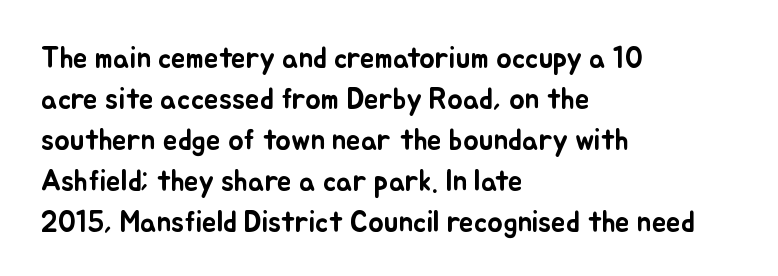
The string is rendered with underlining switched off. Rows of type keep a routine distance in the vertical direction. Ordinary non-slanted type is in use. This sample is left-justified, so line endings fall wherever the words run out. Honestly, the letter spacing is just normal — you wouldn't notice it. Do the characters align in a grid? No, the font is proportional.
